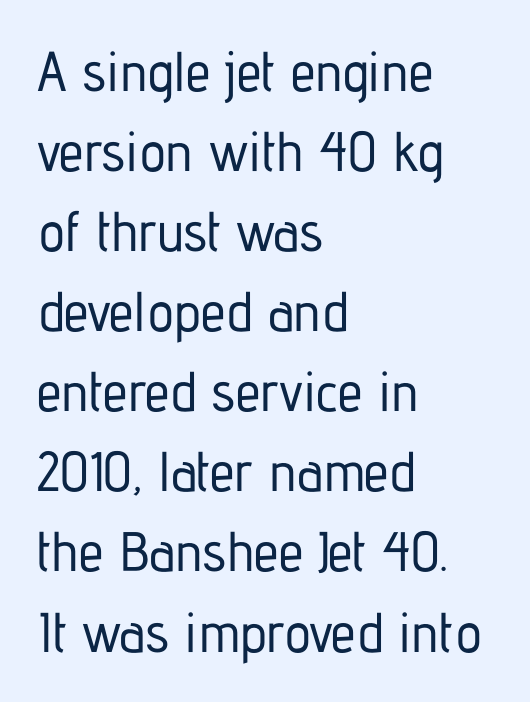
Q: Is the text italic (slanted)? A: No, it is upright.
Q: Is the typeface a serif or a sans-serif typeface? A: Sans-serif.
Q: Is the text underlined? A: No.
Q: How is the paragraph aligned? A: Left-aligned.
Q: Is the spacing between letters normal or unusually wide? A: Normal.
Q: Is the spacing between lines tight, normal or loose? A: Normal.
Q: Width (condensed, normal, or wide)? A: Condensed.
Q: Stroke contrast? A: Low.
Q: x-height? A: Medium.
Q: Monospaced? A: No.
